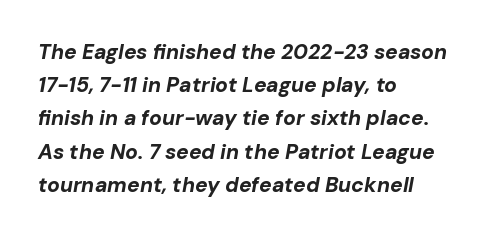
Q: Is the text bold? A: Yes.
Q: Is the text italic (slanted)? A: Yes, it leans right by about 10 degrees.
Q: Is the text underlined? A: No.
Q: How is the paragraph aligned? A: Left-aligned.
Q: Is the spacing between letters normal or unusually wide? A: Normal.
Q: Is the spacing between lines tight, normal or loose? A: Normal.
